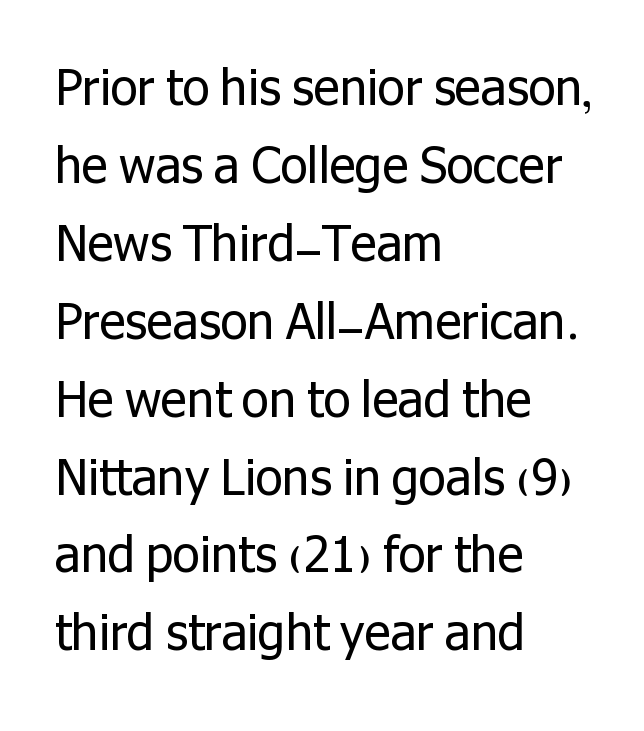
{"serif": "no", "italic": "no", "bold": "no", "weight": "regular", "width": "normal", "stroke_contrast": "low", "x_height": "medium", "monospaced": "no", "underline": "no", "align": "left", "line_spacing": "normal", "line_spacing_ratio": 1.59, "letter_spacing": "normal", "letter_spacing_em": 0.0, "glyph_px": 49}
